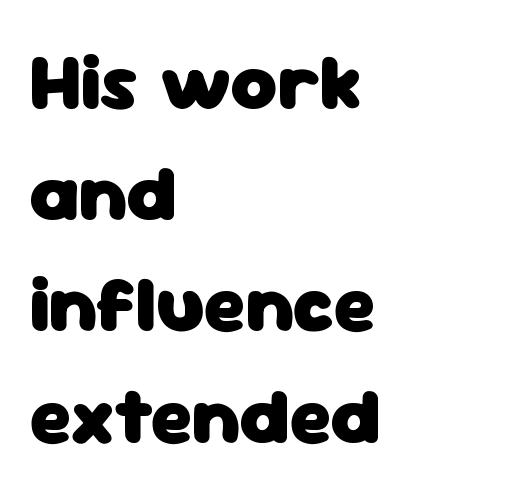
Q: Is the text bold? A: Yes.
Q: Is the text italic (slanted)? A: No, it is upright.
Q: Is the typeface a serif or a sans-serif typeface? A: Sans-serif.
Q: Is the text underlined? A: No.
Q: How is the paragraph aligned? A: Left-aligned.
Q: Is the spacing between letters normal or unusually wide? A: Normal.
Q: Is the spacing between lines tight, normal or loose? A: Normal.
Q: Width (condensed, normal, or wide)? A: Normal.
Q: Stroke contrast? A: Low.
Q: x-height? A: Medium.
Q: Monospaced? A: No.
